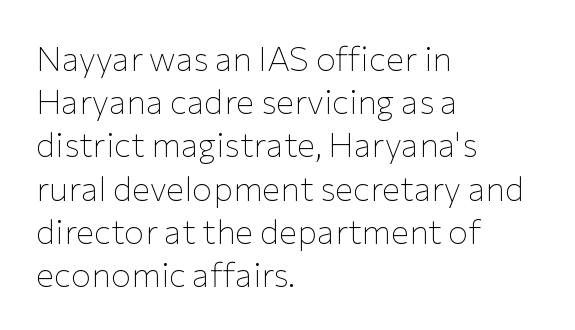
Q: Is the text bold? A: No.
Q: Is the text italic (slanted)? A: No, it is upright.
Q: Is the typeface a serif or a sans-serif typeface? A: Sans-serif.
Q: Is the text underlined? A: No.
Q: How is the paragraph aligned? A: Left-aligned.
Q: Is the spacing between letters normal or unusually wide? A: Normal.
Q: Is the spacing between lines tight, normal or loose? A: Normal.
Q: Width (condensed, normal, or wide)? A: Normal.
Q: Stroke contrast? A: Low.
Q: x-height? A: Medium.
Q: Monospaced? A: No.
